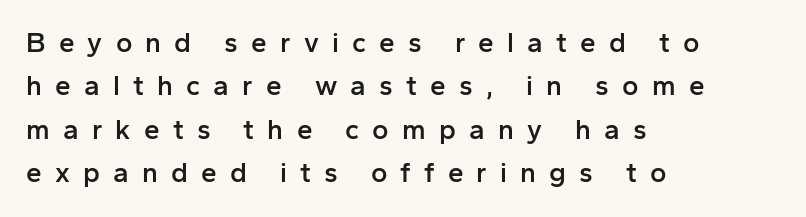
{"serif": "no", "italic": "no", "bold": "semi", "weight": "semibold", "width": "normal", "stroke_contrast": "low", "x_height": "medium", "monospaced": "no", "underline": "no", "align": "left", "line_spacing": "normal", "line_spacing_ratio": 1.55, "letter_spacing": "wide", "letter_spacing_em": 0.47, "glyph_px": 28}
